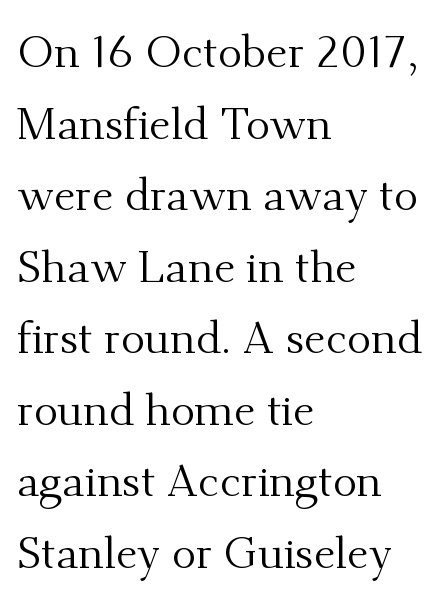
The image shows 45 px regular-weight serif type, upright; set left-aligned, normal line spacing (1.59x), normal letter spacing, not underlined; medium stroke contrast and a small x-height.
